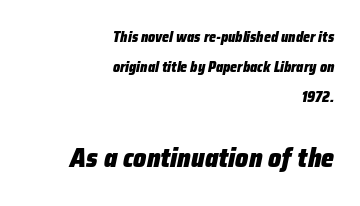
{"italic": "yes", "lean": "right", "slant_degrees": 12, "bold": "yes", "underline": "no", "align": "right", "line_spacing": "loose", "line_spacing_ratio": 2.15, "letter_spacing": "normal", "letter_spacing_em": 0.0, "larger_block": "second", "size_ratio": 1.86, "glyph_px": 26}
